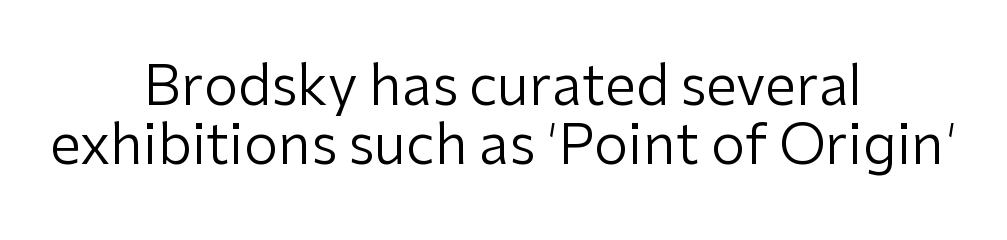
The image shows 55 px regular-weight sans-serif type, upright; set centered, tight line spacing (1.07x), normal letter spacing, not underlined; low stroke contrast and a medium x-height.
